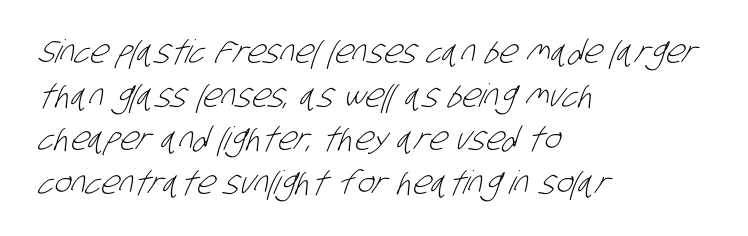
Q: Is the text bold? A: No.
Q: Is the typeface a serif or a sans-serif typeface? A: Sans-serif.
Q: Is the text underlined? A: No.
Q: How is the paragraph aligned? A: Left-aligned.
Q: Is the spacing between letters normal or unusually wide? A: Normal.
Q: Is the spacing between lines tight, normal or loose? A: Normal.
Q: Width (condensed, normal, or wide)? A: Condensed.
Q: Stroke contrast? A: Low.
Q: x-height? A: Large.
Q: Monospaced? A: No.
